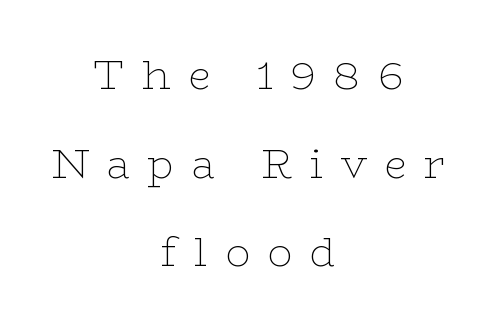
Q: Is the text bold? A: No.
Q: Is the text italic (slanted)? A: No, it is upright.
Q: Is the typeface a serif or a sans-serif typeface? A: Serif.
Q: Is the text underlined? A: No.
Q: How is the paragraph aligned? A: Centered.
Q: Is the spacing between letters normal or unusually wide? A: Unusually wide.
Q: Is the spacing between lines tight, normal or loose? A: Loose.
Q: Width (condensed, normal, or wide)? A: Wide.
Q: Stroke contrast? A: Low.
Q: x-height? A: Medium.
Q: Monospaced? A: No.
